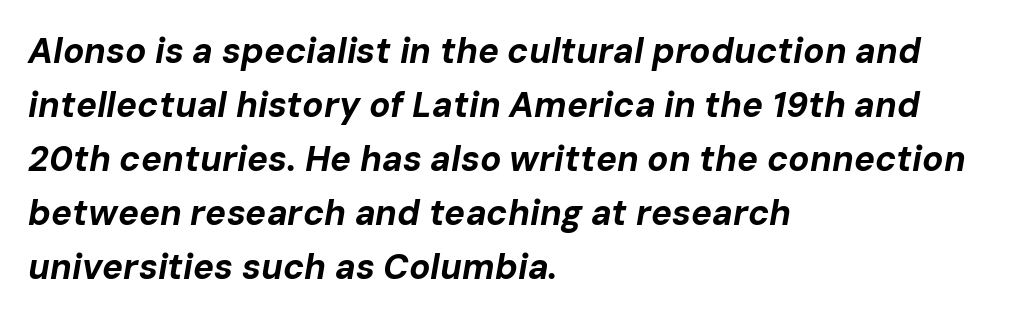
{"italic": "yes", "lean": "right", "slant_degrees": 10, "bold": "yes", "weight": "bold", "width": "normal", "stroke_contrast": "low", "x_height": "medium", "monospaced": "no", "underline": "no", "align": "left", "line_spacing": "normal", "line_spacing_ratio": 1.54, "letter_spacing": "normal", "letter_spacing_em": 0.0, "glyph_px": 35}
